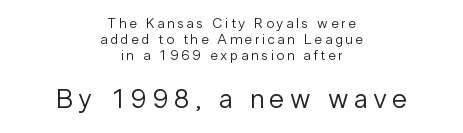
The image shows 27 px text type, upright; set centered, line spacing 1.16x, unusually wide letter spacing (+0.2 em), not underlined; the second (bottom) block is 1.93x larger.
